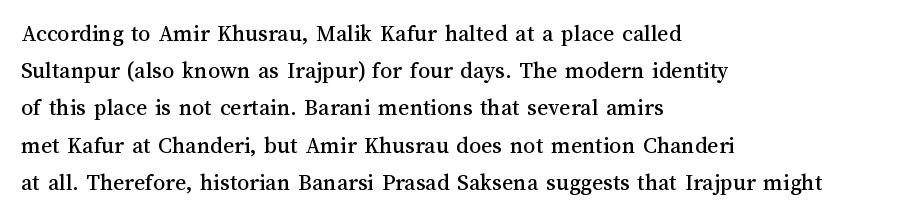
Interline gaps are of average width in this sample. The letters stand upright; this is a roman face. The face used here is rendered with its standard letterfit. Leftover space on each line is placed entirely after the last word. Beneath every word, the page is bare.
